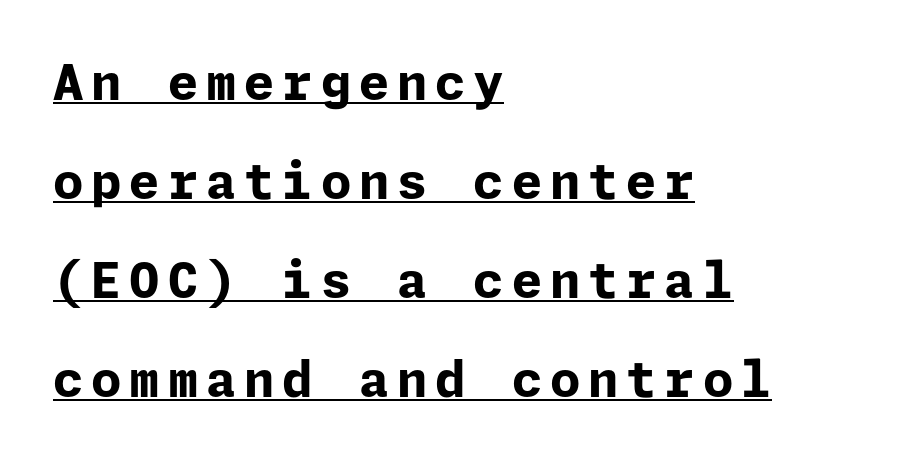
The image shows 49 px bold sans-serif type, upright; set left-aligned, loose line spacing (2.02x), underlined; low stroke contrast and a medium x-height.
